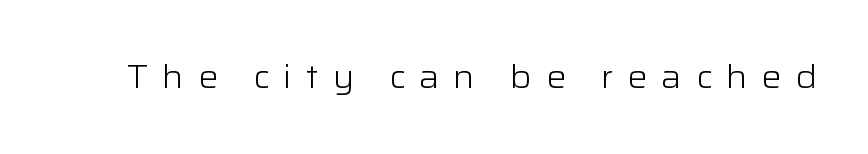
{"serif": "no", "italic": "no", "bold": "no", "weight": "light", "width": "wide", "stroke_contrast": "low", "x_height": "medium", "monospaced": "no", "underline": "no", "letter_spacing": "wide", "letter_spacing_em": 0.42, "glyph_px": 32}
